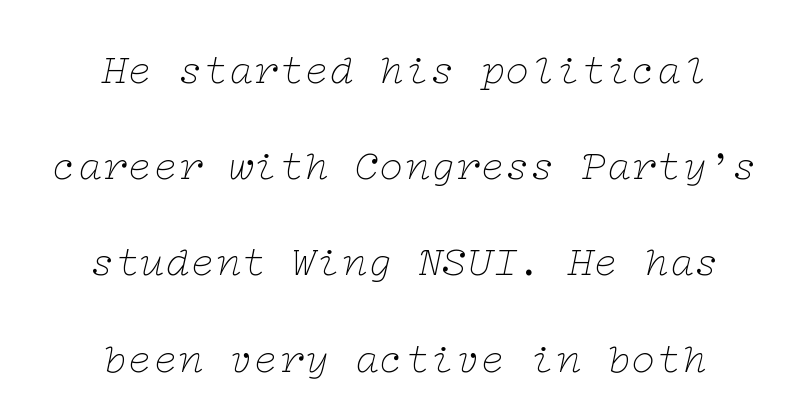
{"serif": "yes", "italic": "yes", "lean": "right", "slant_degrees": 12, "bold": "no", "weight": "thin", "width": "wide", "stroke_contrast": "low", "x_height": "medium", "underline": "no", "align": "center", "line_spacing": "loose", "line_spacing_ratio": 2.29, "letter_spacing": "normal", "letter_spacing_em": 0.0, "glyph_px": 42}
